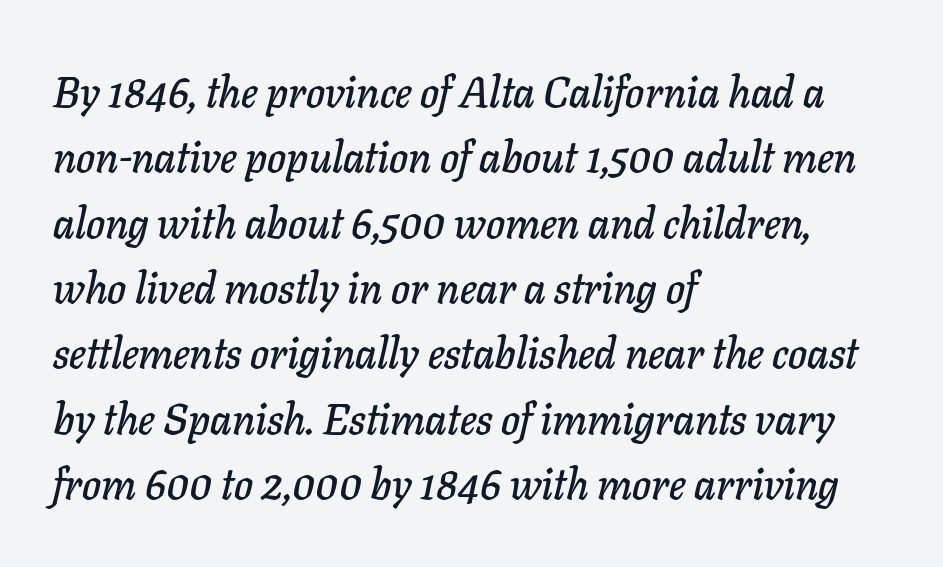
The image shows 43 px text type, italic (leaning right); set left-aligned, normal line spacing (1.52x), normal letter spacing, not underlined; low stroke contrast and a medium x-height.
